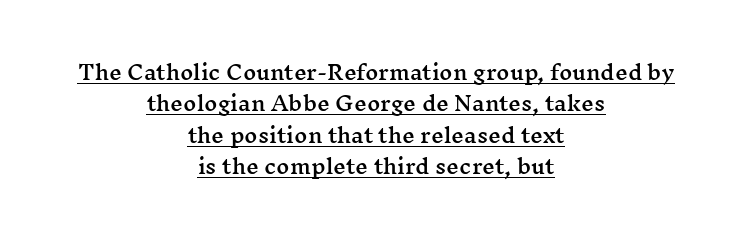
{"italic": "no", "underline": "yes", "align": "center", "line_spacing": "normal", "line_spacing_ratio": 1.57, "letter_spacing": "normal", "letter_spacing_em": 0.0, "glyph_px": 20}
